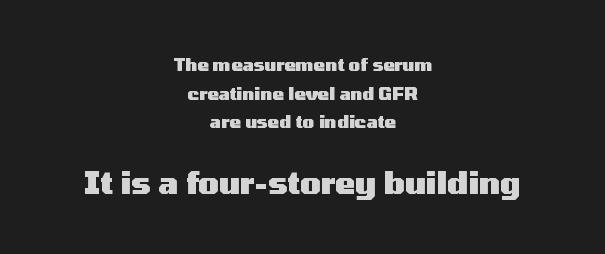
The image shows 30 px heavy, wide sans-serif type, upright; set centered, normal line spacing (1.68x), normal letter spacing, not underlined; the second (bottom) block is 1.76x larger; medium stroke contrast and a medium x-height.
